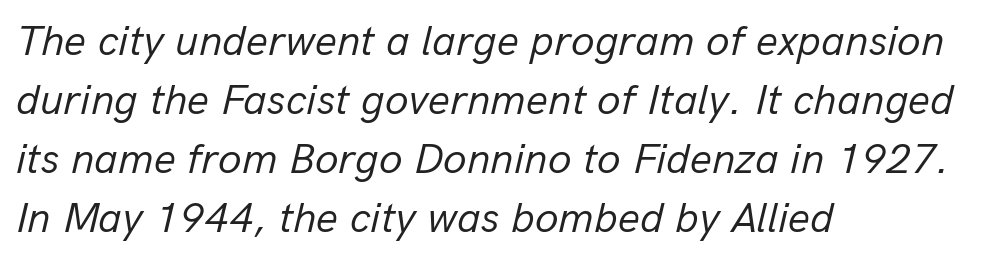
The image shows 43 px regular-weight type, italic (leaning right); set left-aligned, normal line spacing (1.37x), normal letter spacing, not underlined; low stroke contrast and a medium x-height.
